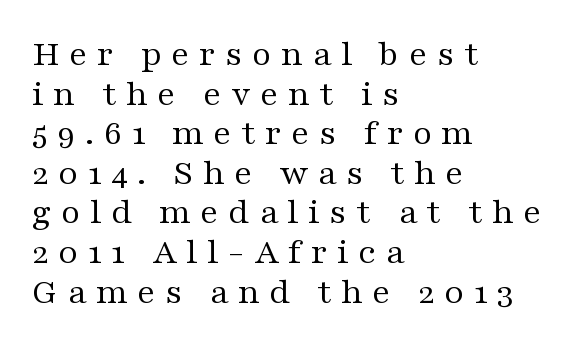
This is roman type, the default non-slanted kind. The strip under each line holds only bare page. The rendering uses natural spacing where letterforms have individual widths. Ink coverage per letter is moderate at most. Short note: letters widely spaced.
